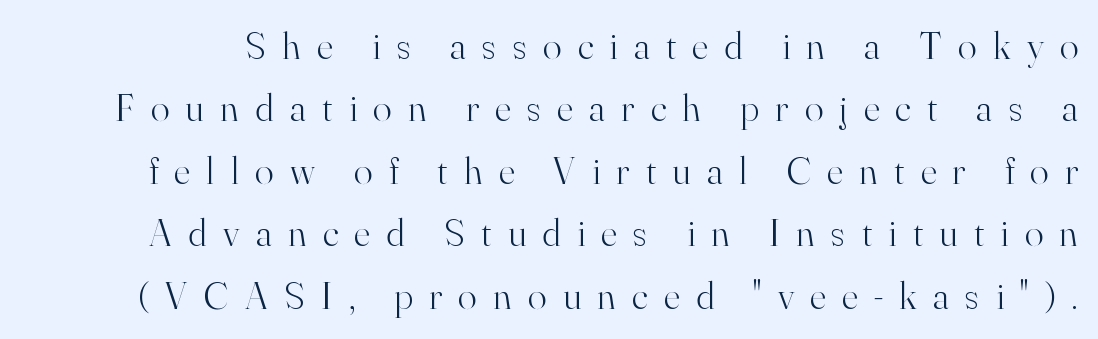
Q: Is the text bold? A: No.
Q: Is the text italic (slanted)? A: No, it is upright.
Q: Is the typeface a serif or a sans-serif typeface? A: Serif.
Q: Is the text underlined? A: No.
Q: Is the spacing between letters normal or unusually wide? A: Unusually wide.
Q: Is the spacing between lines tight, normal or loose? A: Normal.
Q: Width (condensed, normal, or wide)? A: Normal.
Q: Stroke contrast? A: High.
Q: x-height? A: Small.
Q: Monospaced? A: No.
